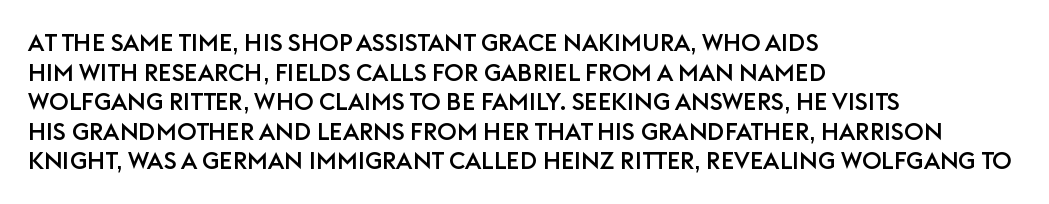
{"italic": "no", "underline": "no", "align": "left", "line_spacing_ratio": 1.23, "letter_spacing": "normal", "letter_spacing_em": 0.0, "glyph_px": 24}
